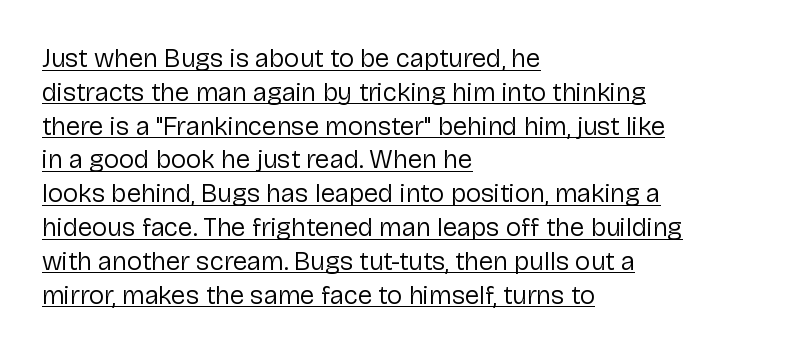
{"italic": "no", "bold": "no", "underline": "yes", "align": "left", "line_spacing": "normal", "line_spacing_ratio": 1.3, "letter_spacing": "normal", "letter_spacing_em": 0.0, "glyph_px": 26}
